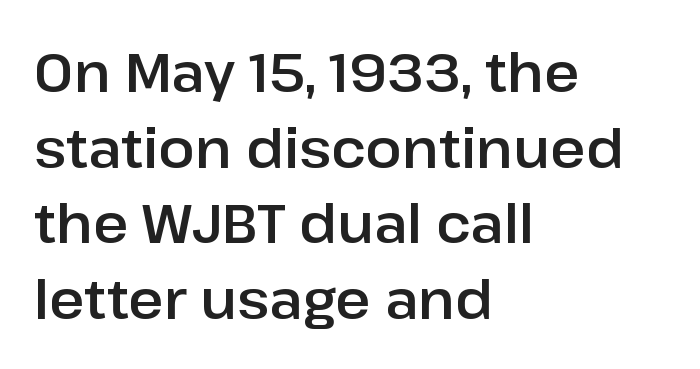
{"serif": "no", "italic": "no", "width": "normal", "stroke_contrast": "low", "x_height": "medium", "monospaced": "no", "underline": "no", "align": "left", "line_spacing": "normal", "line_spacing_ratio": 1.4, "letter_spacing": "normal", "letter_spacing_em": 0.0, "glyph_px": 54}
